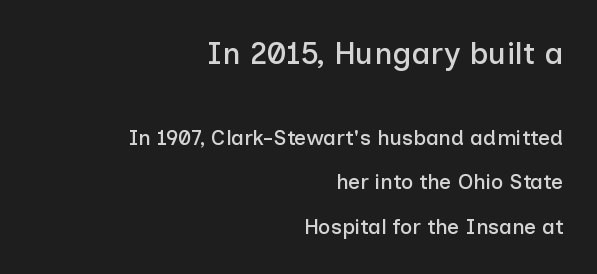
Q: Is the text italic (slanted)? A: No, it is upright.
Q: Is the typeface a serif or a sans-serif typeface? A: Sans-serif.
Q: Is the text underlined? A: No.
Q: How is the paragraph aligned? A: Right-aligned.
Q: Is the spacing between letters normal or unusually wide? A: Normal.
Q: Is the spacing between lines tight, normal or loose? A: Loose.
Q: Which block of text is set in a larger size, the first (top) or the second (bottom)? A: The first (top) one.
Q: Width (condensed, normal, or wide)? A: Normal.
Q: Stroke contrast? A: Low.
Q: x-height? A: Medium.
Q: Monospaced? A: No.
